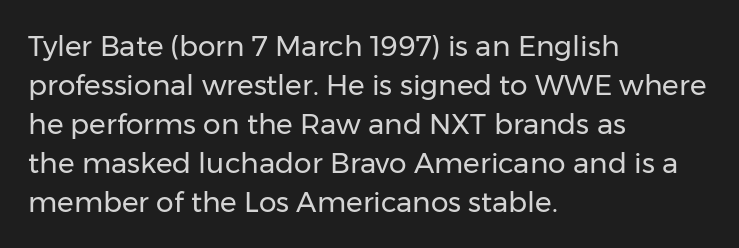
The image shows 28 px regular-weight sans-serif type, upright; set left-aligned, normal line spacing (1.39x), normal letter spacing, not underlined; low stroke contrast and a medium x-height.
